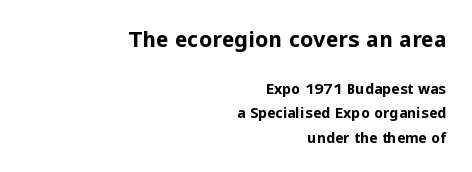
Quick note: not italic, upright. Plain, unruled lines of type. This rendering leaves character spacing at its baseline value. Weight check: bold — yes, fully.
